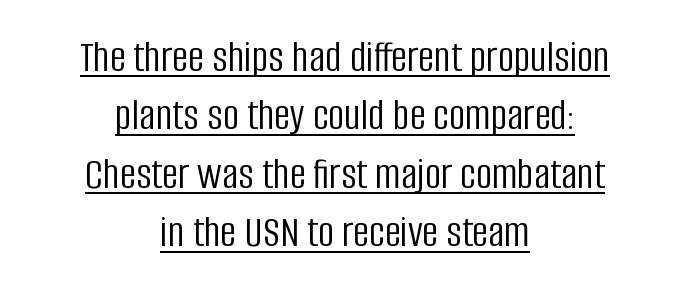
The typesetter has applied underlining to the passage shown. Caption: multi-line text, centered on the measure. In terms of leading, this rendering sits right in the middle. This is not heavy type; no bold has been used. Students, note that the glyphs here touch the page at normal intervals. Observe the absence of serifs on each vertical stroke in this sample.
